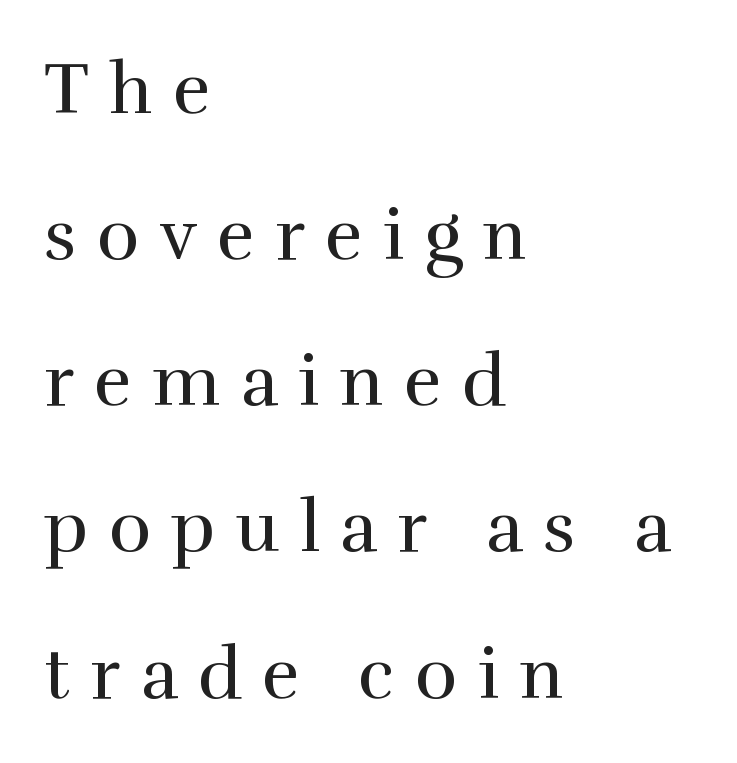
{"serif": "yes", "italic": "no", "bold": "no", "weight": "regular", "width": "normal", "stroke_contrast": "high", "x_height": "medium", "monospaced": "no", "underline": "no", "align": "left", "line_spacing": "loose", "line_spacing_ratio": 2.03, "letter_spacing": "wide", "letter_spacing_em": 0.28, "glyph_px": 72}
